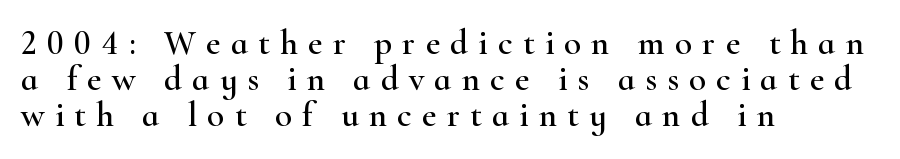
{"serif": "yes", "italic": "no", "width": "wide", "stroke_contrast": "high", "x_height": "small", "monospaced": "no", "underline": "no", "align": "left", "line_spacing": "tight", "line_spacing_ratio": 1.03, "letter_spacing": "wide", "letter_spacing_em": 0.29, "glyph_px": 35}
